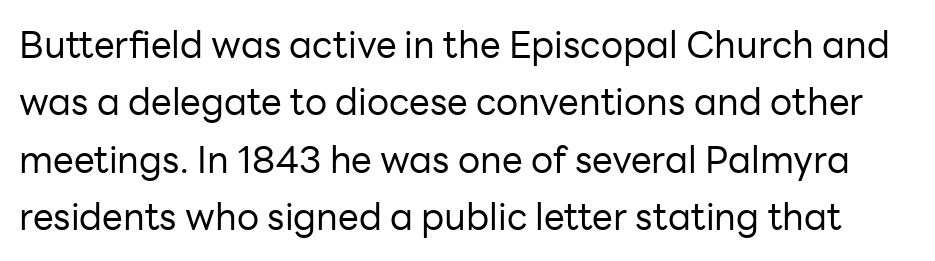
The image shows 37 px regular-weight sans-serif type, upright; set normal line spacing (1.55x), normal letter spacing, not underlined; low stroke contrast and a medium x-height.
